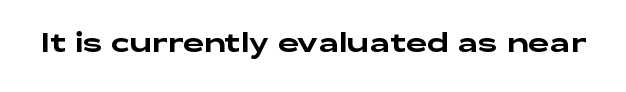
Q: Is the text italic (slanted)? A: No, it is upright.
Q: Is the text underlined? A: No.
Q: Is the spacing between letters normal or unusually wide? A: Normal.
